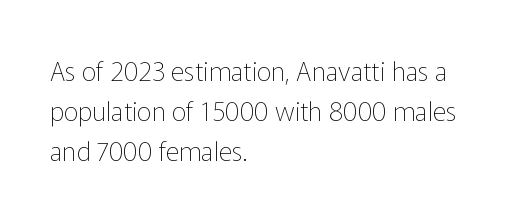
{"italic": "no", "bold": "no", "underline": "no", "align": "left", "line_spacing": "normal", "line_spacing_ratio": 1.54, "letter_spacing": "normal", "letter_spacing_em": 0.0, "glyph_px": 26}
